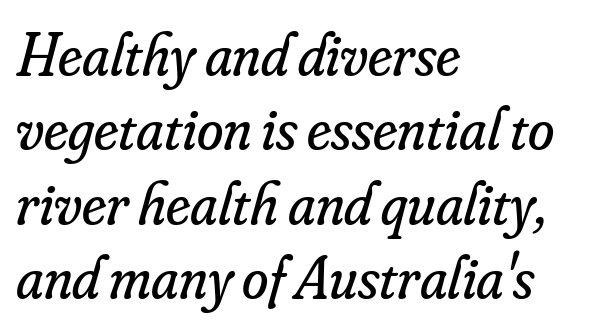
The strokes are not fattened; the text isn't bold. The zone under the glyphs is completely vacant. The face used here is rendered with its standard letterfit. Proportional: the letters do not fall into vertical columns. The letters are slanted; this is an italic face. If you drew a ruler down the left edge, every line would touch it.
